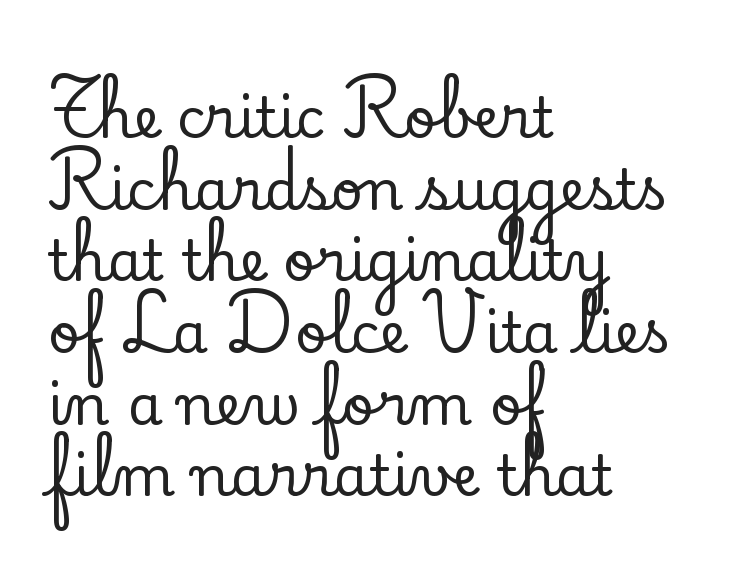
{"serif": "yes", "italic": "no", "width": "normal", "stroke_contrast": "low", "x_height": "small", "monospaced": "no", "underline": "no", "align": "left", "line_spacing": "normal", "line_spacing_ratio": 1.28, "letter_spacing": "normal", "letter_spacing_em": 0.0, "glyph_px": 56}
